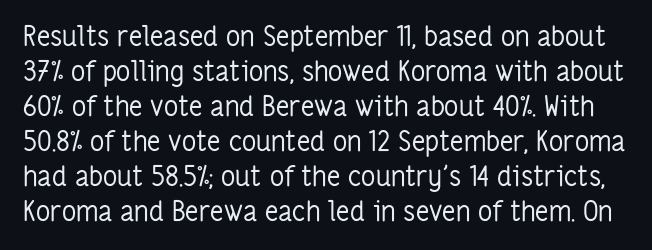
{"serif": "no", "italic": "no", "bold": "no", "weight": "regular", "width": "condensed", "stroke_contrast": "low", "x_height": "medium", "monospaced": "no", "underline": "no", "line_spacing": "normal", "line_spacing_ratio": 1.25, "letter_spacing": "normal", "letter_spacing_em": 0.0, "glyph_px": 28}
